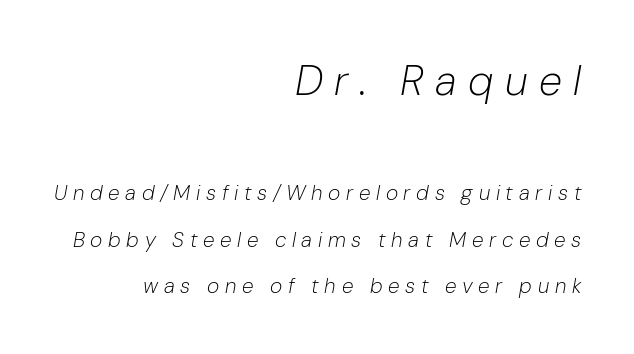
The image shows 42 px light type, italic (leaning right); set right-aligned, loose line spacing (2.21x), unusually wide letter spacing (+0.27 em), not underlined; the first (top) block is 2.0x larger; low stroke contrast and a medium x-height.
